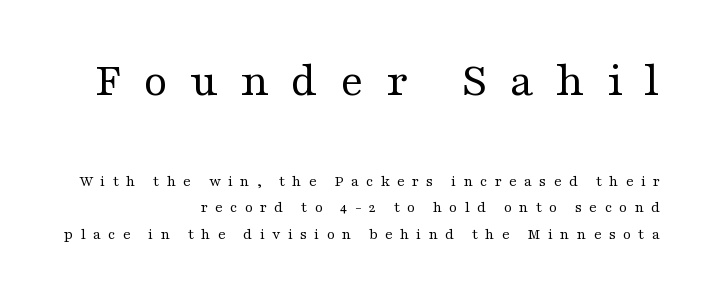
Q: Is the text bold? A: No.
Q: Is the text italic (slanted)? A: No, it is upright.
Q: Is the typeface a serif or a sans-serif typeface? A: Serif.
Q: Is the text underlined? A: No.
Q: How is the paragraph aligned? A: Right-aligned.
Q: Is the spacing between letters normal or unusually wide? A: Unusually wide.
Q: Is the spacing between lines tight, normal or loose? A: Normal.
Q: Which block of text is set in a larger size, the first (top) or the second (bottom)? A: The first (top) one.
Q: Width (condensed, normal, or wide)? A: Wide.
Q: Stroke contrast? A: Medium.
Q: x-height? A: Medium.
Q: Monospaced? A: No.
